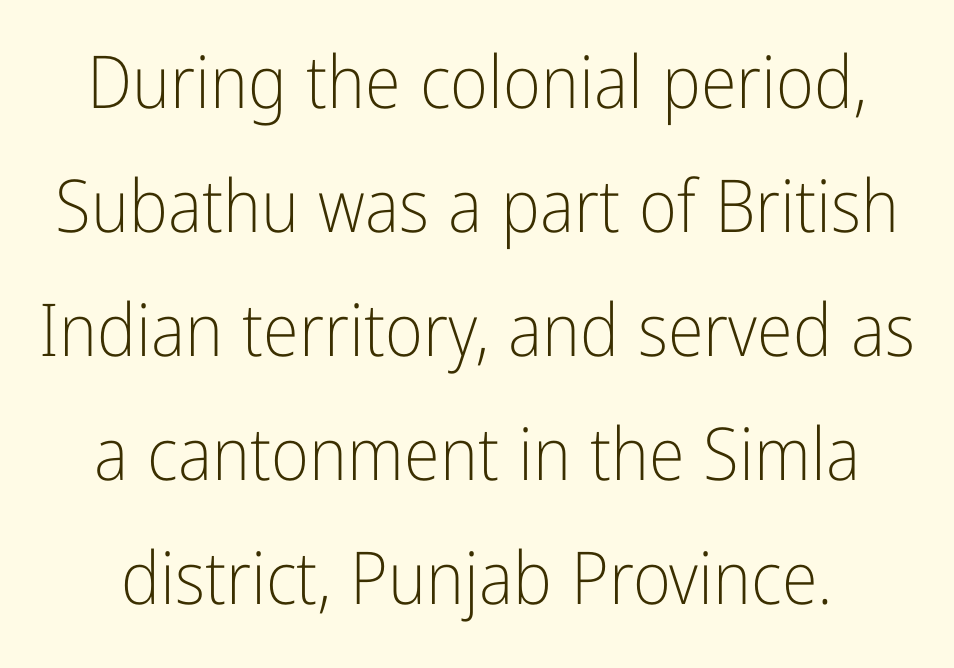
{"serif": "no", "italic": "no", "bold": "no", "weight": "light", "width": "condensed", "stroke_contrast": "low", "x_height": "medium", "monospaced": "no", "underline": "no", "line_spacing": "normal", "line_spacing_ratio": 1.7, "letter_spacing": "normal", "letter_spacing_em": 0.0, "glyph_px": 73}
